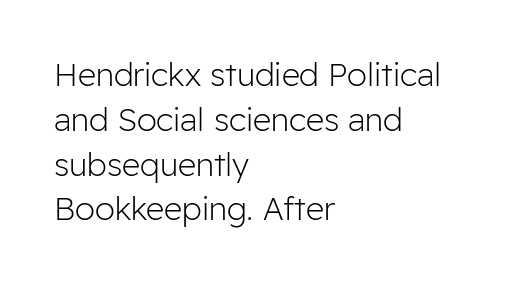
{"serif": "no", "italic": "no", "bold": "no", "weight": "light", "width": "normal", "stroke_contrast": "low", "x_height": "medium", "monospaced": "no", "underline": "no", "align": "left", "line_spacing": "normal", "line_spacing_ratio": 1.4, "letter_spacing": "normal", "letter_spacing_em": 0.0, "glyph_px": 32}
